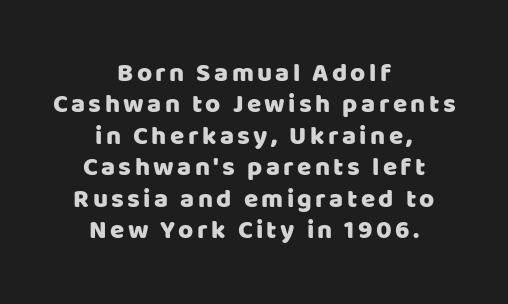
Rule under the text: the space is simply empty. When letters stand straight like this, we call the style roman or upright. Is the block centered? Yes — each line is placed symmetrically about the middle.
